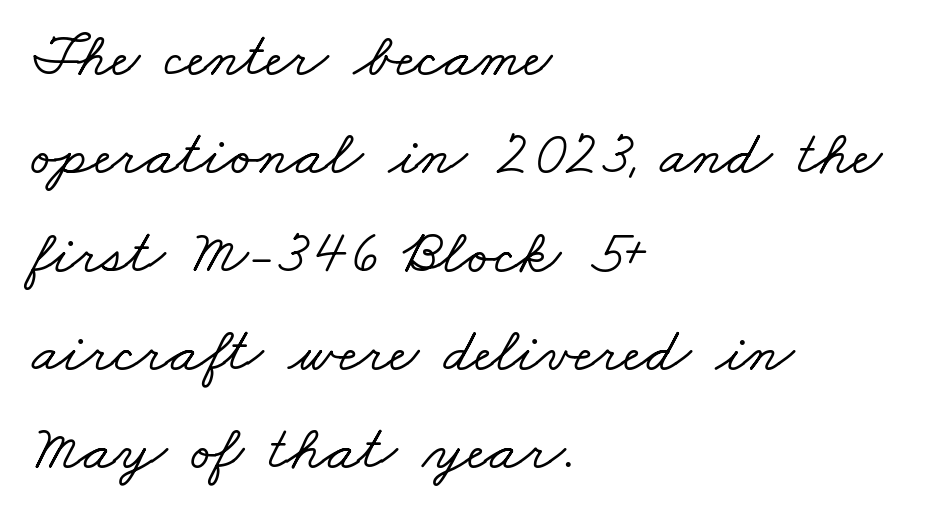
Q: Is the typeface a serif or a sans-serif typeface? A: Serif.
Q: Is the text underlined? A: No.
Q: How is the paragraph aligned? A: Left-aligned.
Q: Is the spacing between letters normal or unusually wide? A: Normal.
Q: Is the spacing between lines tight, normal or loose? A: Normal.
Q: Width (condensed, normal, or wide)? A: Wide.
Q: Stroke contrast? A: Low.
Q: x-height? A: Small.
Q: Monospaced? A: No.
